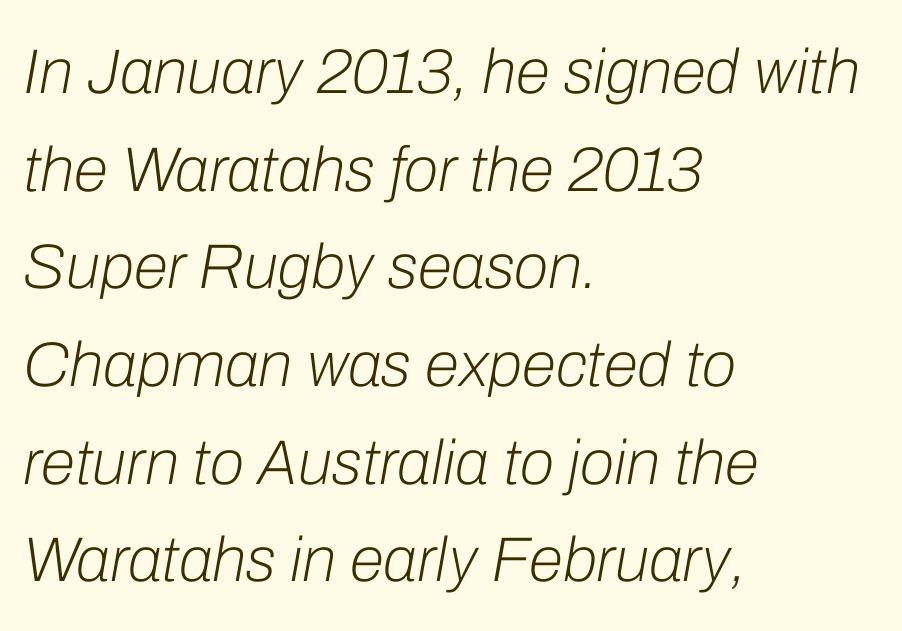
The image shows 63 px light type, italic (leaning right); set left-aligned, normal line spacing (1.55x), normal letter spacing, not underlined; low stroke contrast and a medium x-height.
